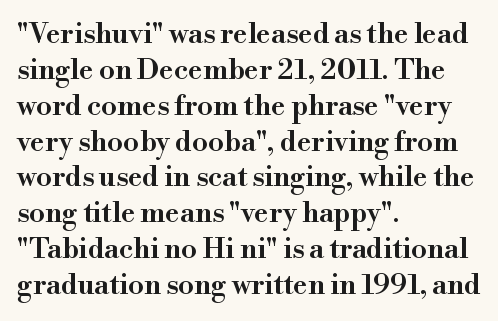
Q: Is the text bold? A: Semi-bold.
Q: Is the text italic (slanted)? A: No, it is upright.
Q: Is the typeface a serif or a sans-serif typeface? A: Serif.
Q: Is the text underlined? A: No.
Q: How is the paragraph aligned? A: Left-aligned.
Q: Is the spacing between letters normal or unusually wide? A: Normal.
Q: Is the spacing between lines tight, normal or loose? A: Normal.
Q: Width (condensed, normal, or wide)? A: Normal.
Q: Stroke contrast? A: High.
Q: x-height? A: Small.
Q: Monospaced? A: No.
